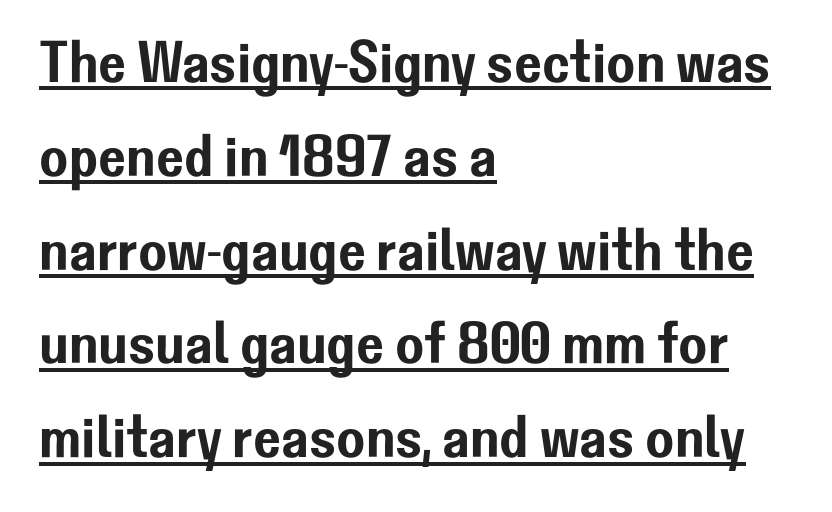
Q: Is the text italic (slanted)? A: No, it is upright.
Q: Is the typeface a serif or a sans-serif typeface? A: Sans-serif.
Q: Is the text underlined? A: Yes.
Q: How is the paragraph aligned? A: Left-aligned.
Q: Is the spacing between letters normal or unusually wide? A: Normal.
Q: Is the spacing between lines tight, normal or loose? A: Normal.
Q: Width (condensed, normal, or wide)? A: Normal.
Q: Stroke contrast? A: Low.
Q: x-height? A: Medium.
Q: Monospaced? A: No.
